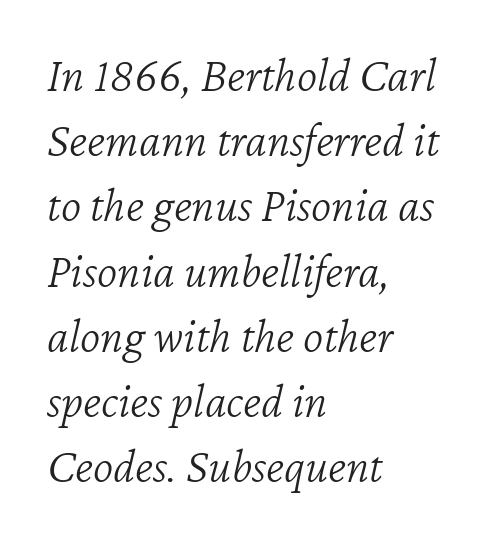
The image shows 49 px light type, italic (leaning right); set left-aligned, normal line spacing (1.33x), normal letter spacing, not underlined; low stroke contrast and a medium x-height.
